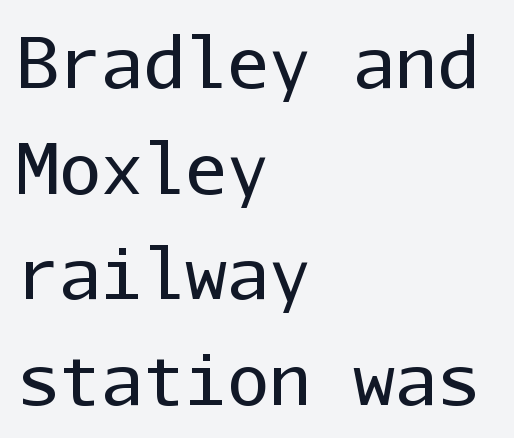
The area under the type is left untouched. Evenly set lines give the paragraph a standard silhouette. Serifs: no, the terminals of the letterforms are clean. Rendered with straight, roman letterforms.
